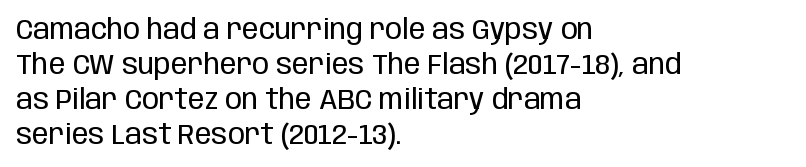
Q: Is the text bold? A: No.
Q: Is the text italic (slanted)? A: No, it is upright.
Q: Is the typeface a serif or a sans-serif typeface? A: Sans-serif.
Q: Is the text underlined? A: No.
Q: How is the paragraph aligned? A: Left-aligned.
Q: Is the spacing between letters normal or unusually wide? A: Normal.
Q: Is the spacing between lines tight, normal or loose? A: Normal.
Q: Width (condensed, normal, or wide)? A: Condensed.
Q: Stroke contrast? A: Low.
Q: x-height? A: Large.
Q: Monospaced? A: No.
